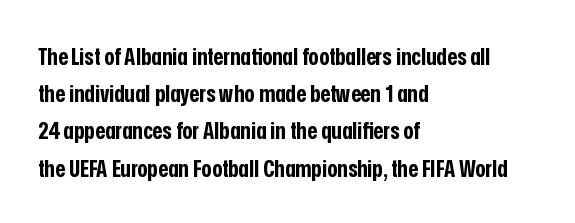
The image shows 24 px bold type, upright; set left-aligned, normal line spacing (1.55x), normal letter spacing, not underlined.
